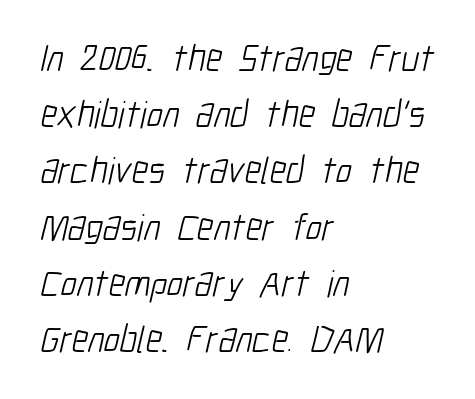
The image shows 38 px light, condensed sans-serif type; set left-aligned, normal line spacing (1.48x), normal letter spacing, not underlined; low stroke contrast and a medium x-height.
